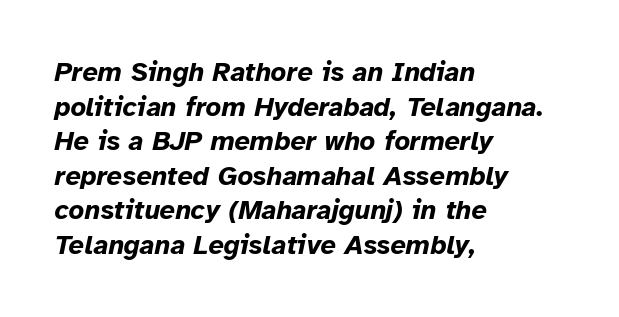
{"italic": "yes", "lean": "right", "slant_degrees": 12, "bold": "yes", "underline": "no", "align": "left", "line_spacing": "normal", "line_spacing_ratio": 1.28, "letter_spacing": "normal", "letter_spacing_em": 0.0, "glyph_px": 27}
